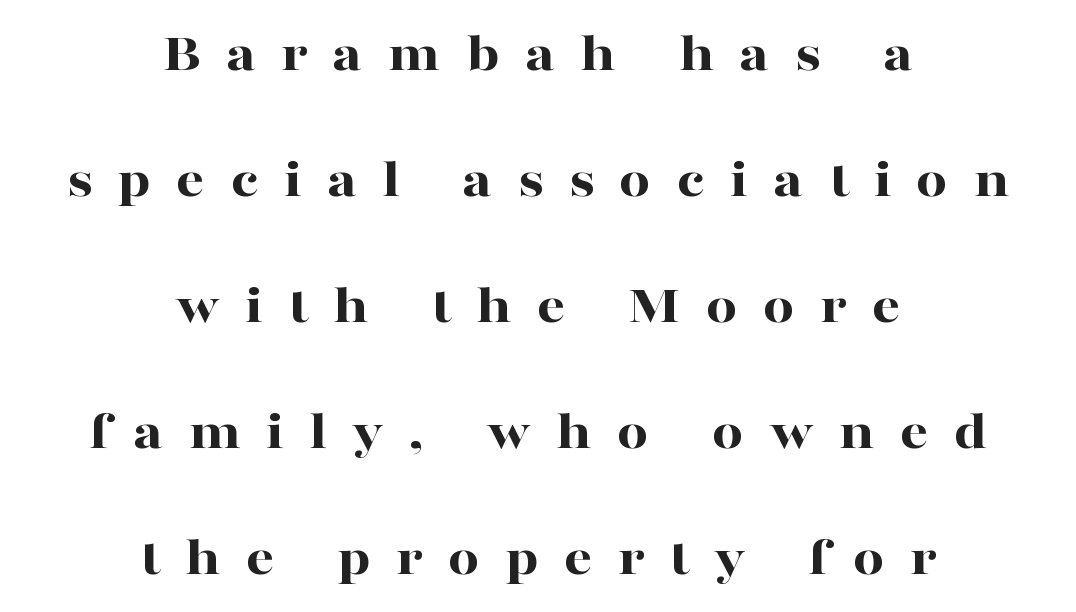
Q: Is the text bold? A: Yes.
Q: Is the text italic (slanted)? A: No, it is upright.
Q: Is the typeface a serif or a sans-serif typeface? A: Serif.
Q: Is the text underlined? A: No.
Q: How is the paragraph aligned? A: Centered.
Q: Is the spacing between letters normal or unusually wide? A: Unusually wide.
Q: Is the spacing between lines tight, normal or loose? A: Loose.
Q: Width (condensed, normal, or wide)? A: Wide.
Q: Stroke contrast? A: High.
Q: x-height? A: Medium.
Q: Monospaced? A: No.
